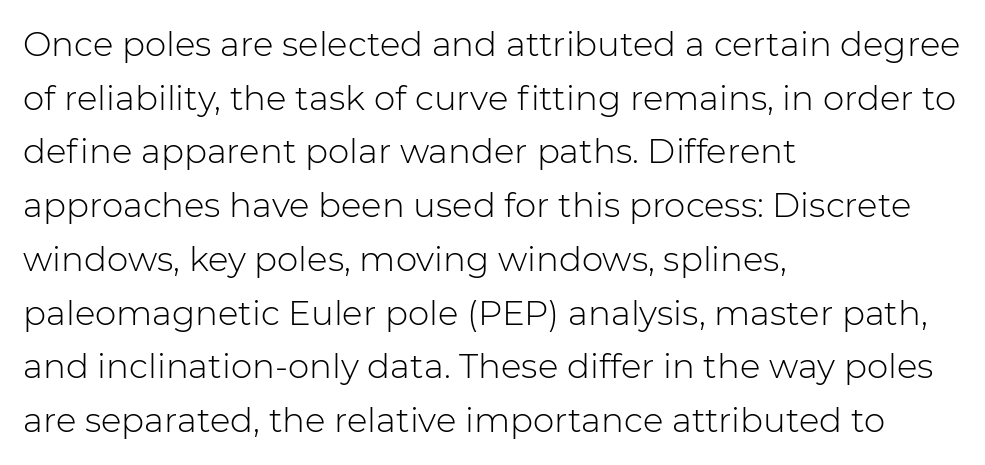
Q: Is the text bold? A: No.
Q: Is the text italic (slanted)? A: No, it is upright.
Q: Is the typeface a serif or a sans-serif typeface? A: Sans-serif.
Q: Is the text underlined? A: No.
Q: How is the paragraph aligned? A: Left-aligned.
Q: Is the spacing between letters normal or unusually wide? A: Normal.
Q: Is the spacing between lines tight, normal or loose? A: Normal.
Q: Width (condensed, normal, or wide)? A: Normal.
Q: Stroke contrast? A: Low.
Q: x-height? A: Medium.
Q: Monospaced? A: No.
